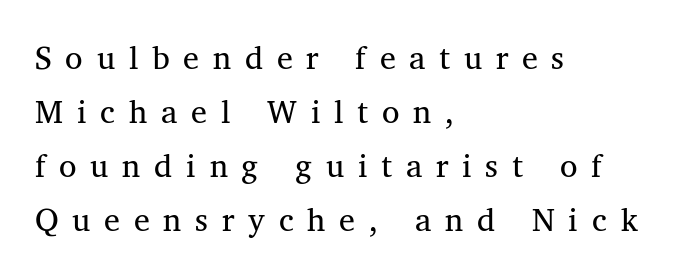
{"serif": "yes", "italic": "no", "bold": "no", "weight": "regular", "width": "normal", "stroke_contrast": "medium", "x_height": "medium", "monospaced": "no", "underline": "no", "align": "left", "line_spacing": "normal", "line_spacing_ratio": 1.69, "letter_spacing": "wide", "letter_spacing_em": 0.43, "glyph_px": 32}
